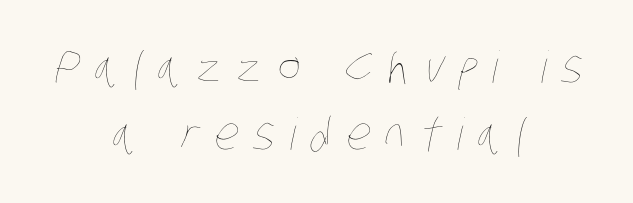
Stems here are at most as thick as an everyday book face. Caption: multi-line text, centered on the measure. Tracking value appears strongly positive — letters spread wide. Looks like regular typesetting: each glyph gets only the width it needs. Line spacing here is normal.
